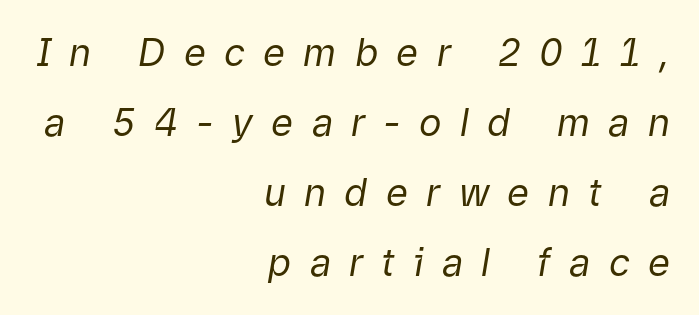
Q: Is the text bold? A: No.
Q: Is the text italic (slanted)? A: Yes, it leans right by about 9 degrees.
Q: Is the text underlined? A: No.
Q: How is the paragraph aligned? A: Right-aligned.
Q: Is the spacing between letters normal or unusually wide? A: Unusually wide.
Q: Width (condensed, normal, or wide)? A: Normal.
Q: Stroke contrast? A: Low.
Q: x-height? A: Medium.
Q: Monospaced? A: No.
